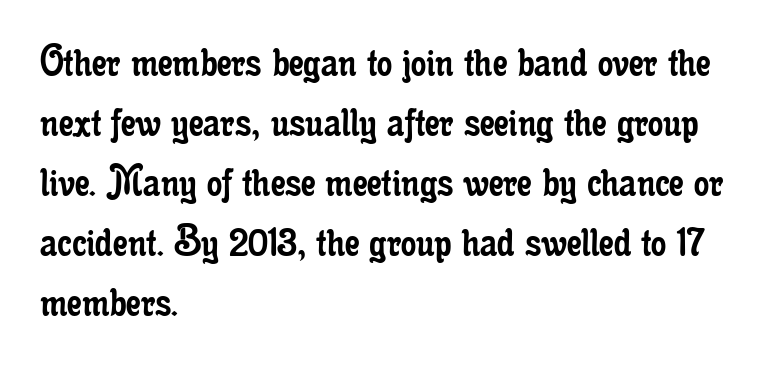
{"serif": "yes", "italic": "no", "bold": "no", "weight": "regular", "width": "condensed", "stroke_contrast": "low", "x_height": "small", "monospaced": "no", "underline": "no", "align": "left", "line_spacing": "normal", "line_spacing_ratio": 1.25, "letter_spacing": "normal", "letter_spacing_em": 0.0, "glyph_px": 48}
